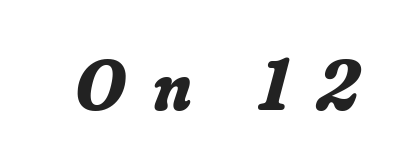
{"serif": "yes", "italic": "yes", "lean": "right", "slant_degrees": 16, "bold": "yes", "weight": "bold", "width": "normal", "stroke_contrast": "low", "x_height": "small", "monospaced": "no", "underline": "no", "letter_spacing": "wide", "letter_spacing_em": 0.39, "glyph_px": 72}
